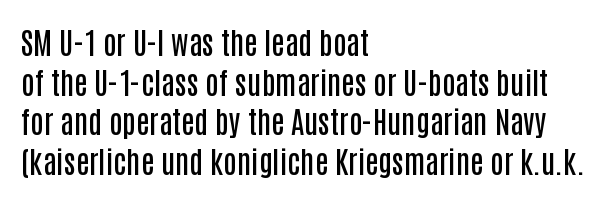
{"serif": "no", "italic": "no", "bold": "semi", "weight": "semibold", "width": "condensed", "stroke_contrast": "low", "x_height": "large", "monospaced": "no", "underline": "no", "align": "left", "line_spacing": "normal", "line_spacing_ratio": 1.32, "letter_spacing": "normal", "letter_spacing_em": 0.0, "glyph_px": 30}
